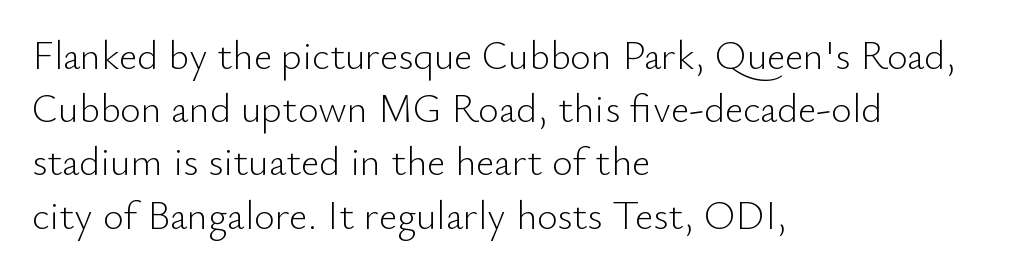
{"serif": "no", "italic": "no", "bold": "no", "weight": "light", "width": "normal", "stroke_contrast": "low", "x_height": "small", "monospaced": "no", "underline": "no", "align": "left", "line_spacing": "normal", "line_spacing_ratio": 1.33, "letter_spacing": "normal", "letter_spacing_em": 0.0, "glyph_px": 40}
